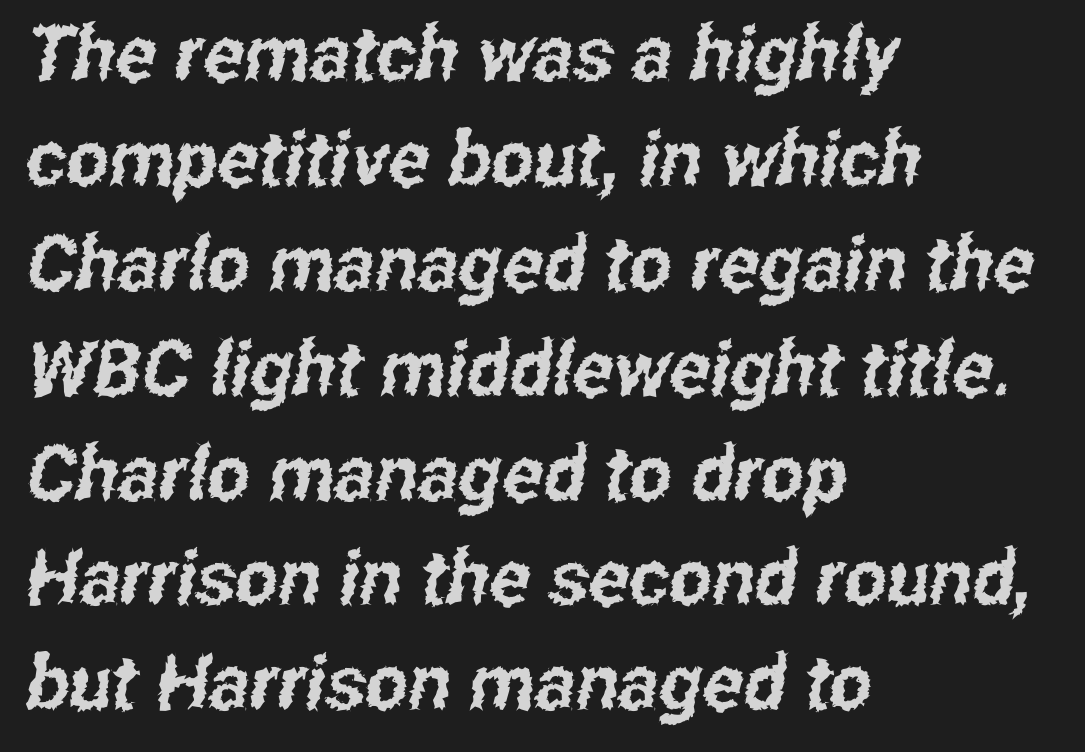
Q: Is the typeface a serif or a sans-serif typeface? A: Sans-serif.
Q: Is the text underlined? A: No.
Q: How is the paragraph aligned? A: Left-aligned.
Q: Is the spacing between letters normal or unusually wide? A: Normal.
Q: Is the spacing between lines tight, normal or loose? A: Normal.
Q: Width (condensed, normal, or wide)? A: Condensed.
Q: Stroke contrast? A: Low.
Q: x-height? A: Medium.
Q: Monospaced? A: No.
